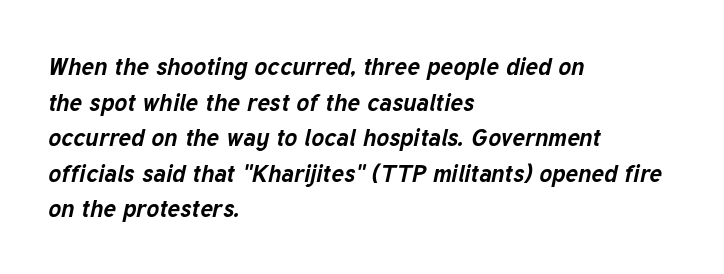
The image shows 24 px bold type, italic (leaning right); set left-aligned, normal line spacing (1.48x), normal letter spacing, not underlined.
